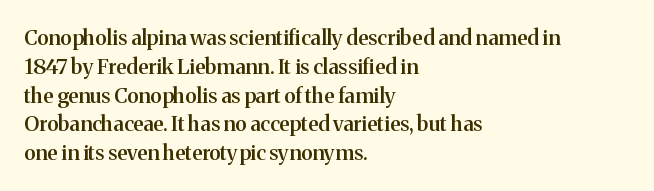
Q: Is the text bold? A: Semi-bold.
Q: Is the text italic (slanted)? A: No, it is upright.
Q: Is the text underlined? A: No.
Q: How is the paragraph aligned? A: Left-aligned.
Q: Is the spacing between letters normal or unusually wide? A: Normal.
Q: Is the spacing between lines tight, normal or loose? A: Normal.
